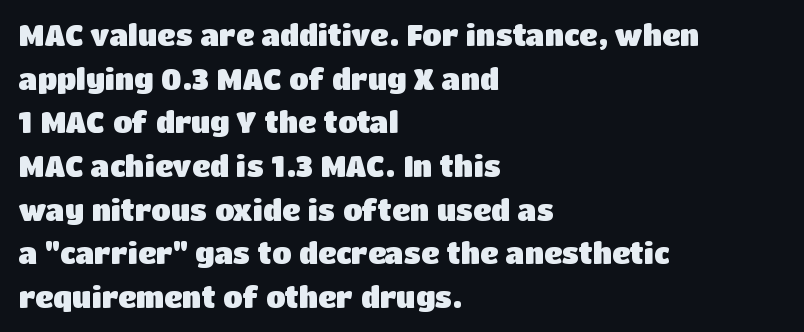
The image shows 28 px heavy sans-serif type, upright; set left-aligned, normal line spacing (1.56x), normal letter spacing, not underlined; low stroke contrast and a large x-height.
